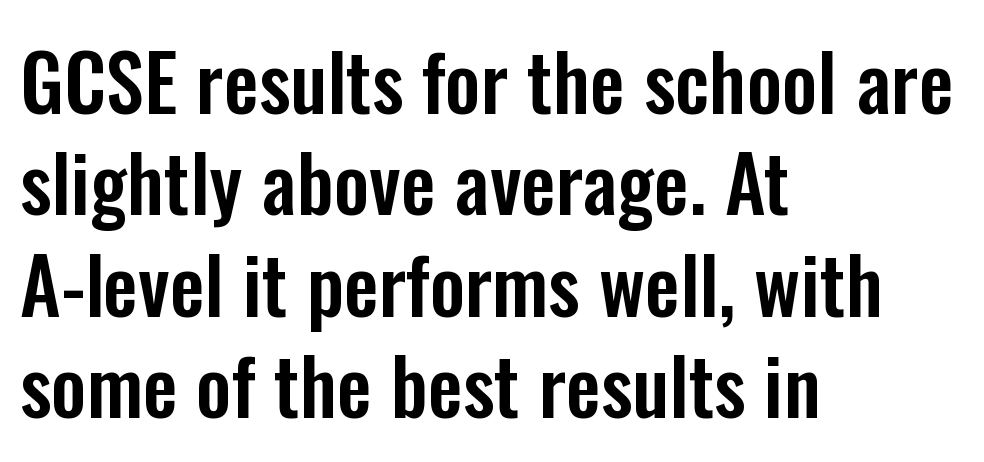
Nope, no serifs anywhere on these letters. Casual observation: everything's shoved over to the left. The designer left line spacing at the default. Proportional: the letters do not fall into vertical columns.
